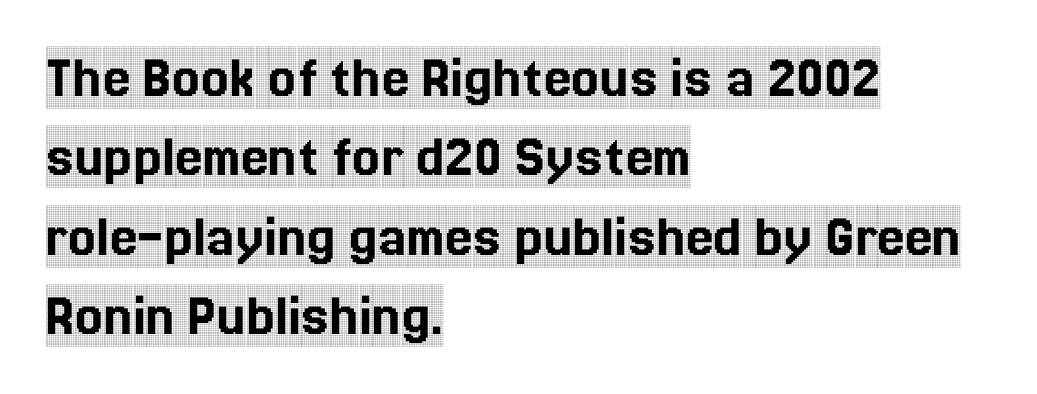
Q: Is the text italic (slanted)? A: No, it is upright.
Q: Is the typeface a serif or a sans-serif typeface? A: Serif.
Q: Is the text underlined? A: No.
Q: How is the paragraph aligned? A: Left-aligned.
Q: Is the spacing between letters normal or unusually wide? A: Normal.
Q: Is the spacing between lines tight, normal or loose? A: Normal.
Q: Width (condensed, normal, or wide)? A: Condensed.
Q: x-height? A: Large.
Q: Monospaced? A: No.
